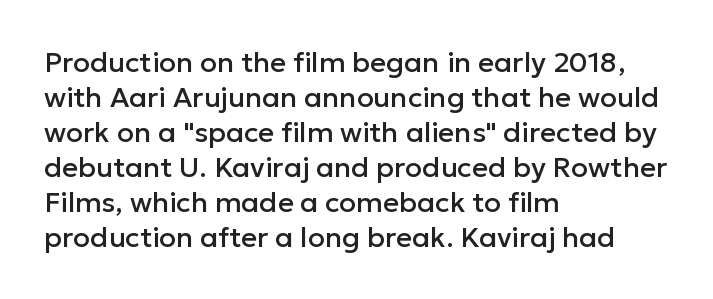
Q: Is the text italic (slanted)? A: No, it is upright.
Q: Is the typeface a serif or a sans-serif typeface? A: Sans-serif.
Q: Is the text underlined? A: No.
Q: How is the paragraph aligned? A: Left-aligned.
Q: Is the spacing between letters normal or unusually wide? A: Normal.
Q: Is the spacing between lines tight, normal or loose? A: Normal.
Q: Width (condensed, normal, or wide)? A: Normal.
Q: Stroke contrast? A: Low.
Q: x-height? A: Medium.
Q: Monospaced? A: No.
